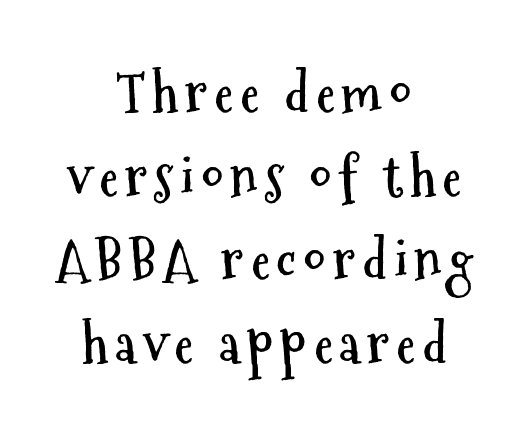
{"serif": "no", "italic": "no", "bold": "yes", "weight": "semibold", "width": "condensed", "stroke_contrast": "medium", "x_height": "medium", "monospaced": "no", "underline": "no", "align": "center", "line_spacing": "normal", "line_spacing_ratio": 1.55, "glyph_px": 54}
